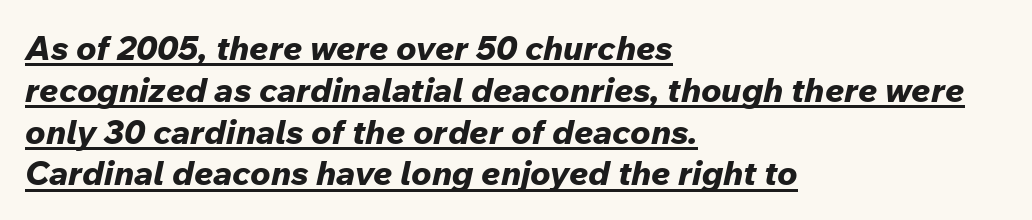
The rendering anchors every line to the left-hand side. The font is running at its bold setting. In terms of posture, this sample is oblique. Nobody touched the tracking dial on this one. Is this a fixed-width face? No — the glyphs have proportional, varying widths. You can see a thin bar hugging the bottom of the glyphs.
